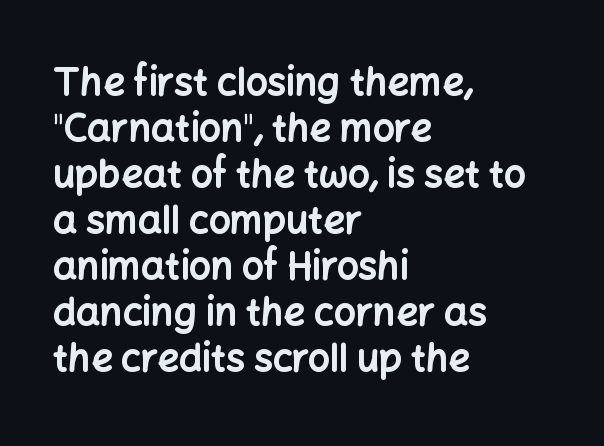
The image shows 38 px bold sans-serif type, upright; set left-aligned, line spacing 1.21x, normal letter spacing, not underlined; low stroke contrast and a medium x-height.
